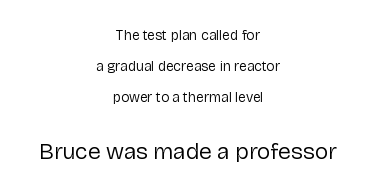
The image shows 23 px text type, upright; set centered, loose line spacing (2.21x), normal letter spacing, not underlined; the second (bottom) block is 1.64x larger.
